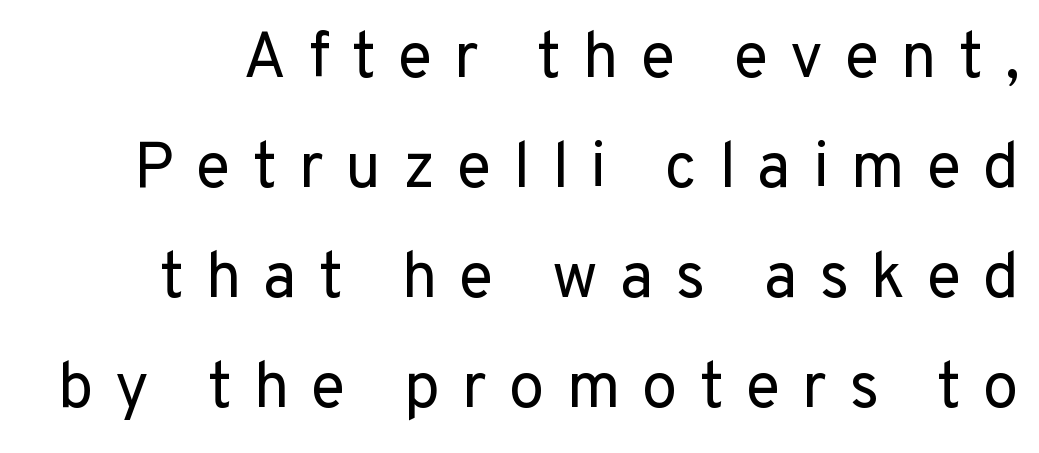
Rendered with straight, roman letterforms. The area under the type is left untouched. Here the glyphs are tracked loosely, breaking word shapes into spaced letters. Letterform terminals end flat and unadorned throughout the passage. Is this a heavy cut? Hardly; it is regular or lighter. This sample has the flowing, uneven cadence of proportional lettering.
